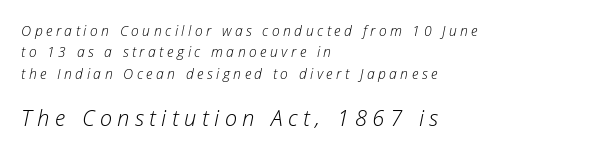
Q: Is the text bold? A: No.
Q: Is the text italic (slanted)? A: Yes, it leans right by about 12 degrees.
Q: Is the text underlined? A: No.
Q: How is the paragraph aligned? A: Left-aligned.
Q: Is the spacing between letters normal or unusually wide? A: Unusually wide.
Q: Is the spacing between lines tight, normal or loose? A: Normal.
Q: Which block of text is set in a larger size, the first (top) or the second (bottom)? A: The second (bottom) one.
